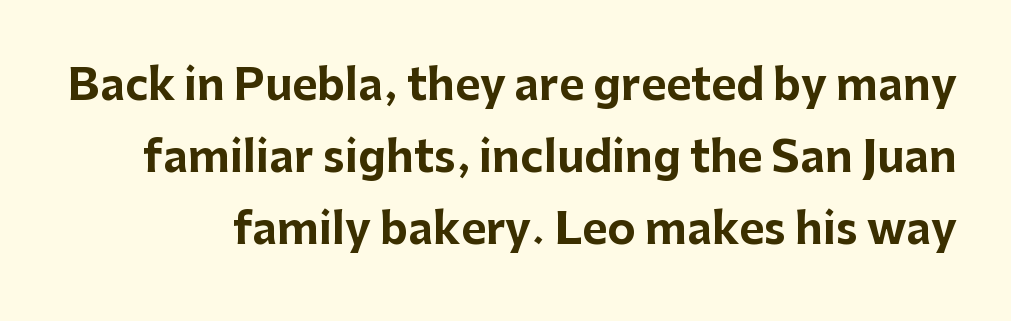
Q: Is the text bold? A: Yes.
Q: Is the text italic (slanted)? A: No, it is upright.
Q: Is the typeface a serif or a sans-serif typeface? A: Sans-serif.
Q: Is the text underlined? A: No.
Q: Is the spacing between letters normal or unusually wide? A: Normal.
Q: Is the spacing between lines tight, normal or loose? A: Normal.
Q: Width (condensed, normal, or wide)? A: Normal.
Q: Stroke contrast? A: Low.
Q: x-height? A: Medium.
Q: Monospaced? A: No.
